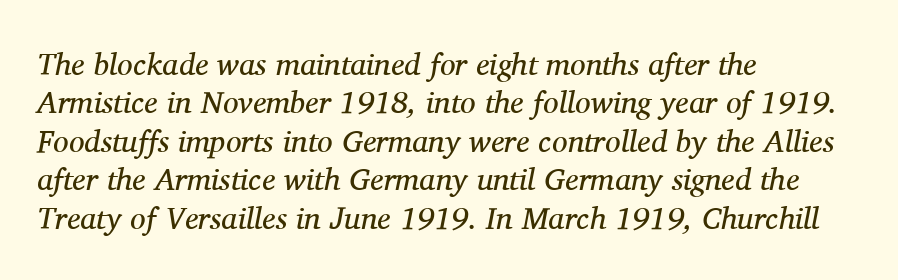
Words float on clear page, feet unadorned. Font category for this specimen: serif. Casual observation: everything's shoved over to the left. Observe the ordinary spacing: letters are neighbours, not strangers. These lines are rendered in a variable-pitch font. This is oblique type, the kind used for emphasis or titles.
